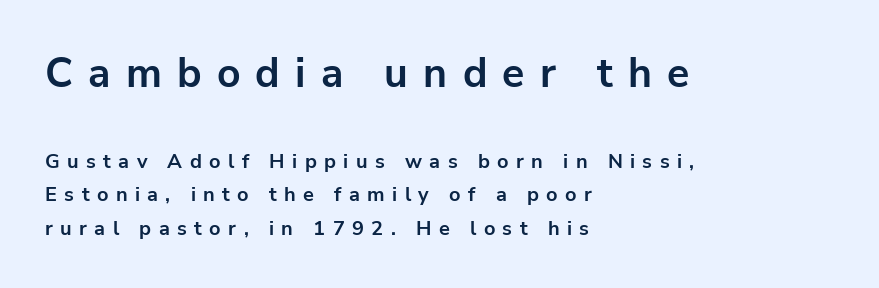
Q: Is the text bold? A: Yes.
Q: Is the text italic (slanted)? A: No, it is upright.
Q: Is the typeface a serif or a sans-serif typeface? A: Sans-serif.
Q: Is the text underlined? A: No.
Q: How is the paragraph aligned? A: Left-aligned.
Q: Is the spacing between letters normal or unusually wide? A: Unusually wide.
Q: Is the spacing between lines tight, normal or loose? A: Normal.
Q: Which block of text is set in a larger size, the first (top) or the second (bottom)? A: The first (top) one.
Q: Width (condensed, normal, or wide)? A: Normal.
Q: Stroke contrast? A: Low.
Q: x-height? A: Medium.
Q: Monospaced? A: No.
